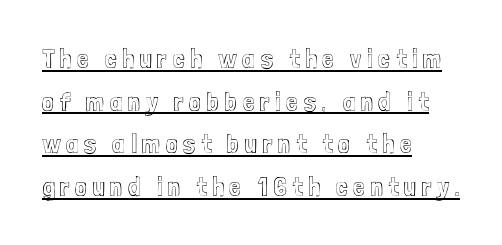
Q: Is the text italic (slanted)? A: No, it is upright.
Q: Is the text underlined? A: Yes.
Q: How is the paragraph aligned? A: Left-aligned.
Q: Is the spacing between letters normal or unusually wide? A: Unusually wide.
Q: Is the spacing between lines tight, normal or loose? A: Normal.
